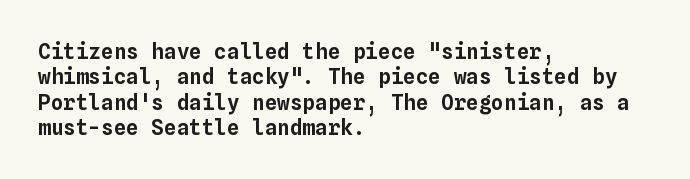
Q: Is the text italic (slanted)? A: No, it is upright.
Q: Is the text underlined? A: No.
Q: How is the paragraph aligned? A: Left-aligned.
Q: Is the spacing between letters normal or unusually wide? A: Normal.
